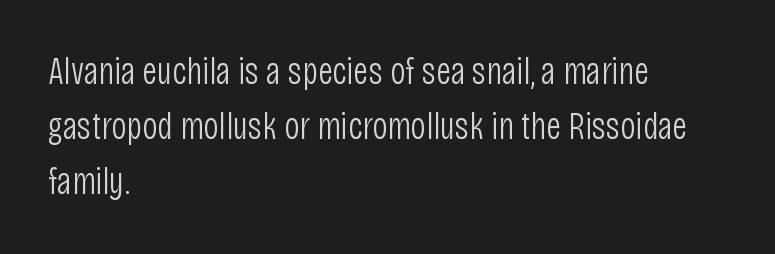
The image shows 38 px light, condensed sans-serif type, upright; set left-aligned, normal line spacing (1.45x), normal letter spacing, not underlined; low stroke contrast and a large x-height.
